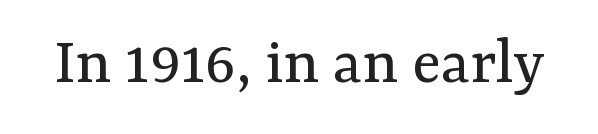
The image shows 67 px regular-weight serif type, upright; set normal letter spacing, not underlined; medium stroke contrast and a medium x-height.
